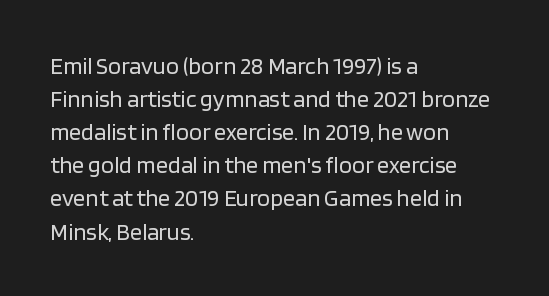
Horizontally, the lines are justified to the leading edge only. A roman cut, with each character standing at attention. The lines sit at an ordinary, default distance from one another. The font sits on the lighter half of the weight spectrum, regular included. Just letters on the line, the space beneath them empty. Standard letterfit; no display-style spreading of the glyphs.
